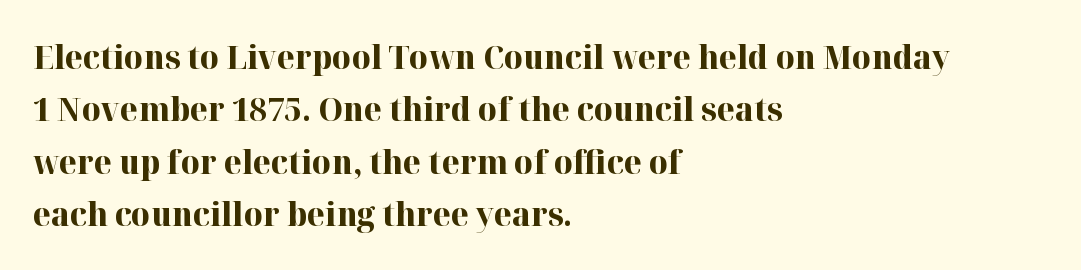
Q: Is the text bold? A: Yes.
Q: Is the text italic (slanted)? A: No, it is upright.
Q: Is the typeface a serif or a sans-serif typeface? A: Serif.
Q: Is the text underlined? A: No.
Q: How is the paragraph aligned? A: Left-aligned.
Q: Is the spacing between letters normal or unusually wide? A: Normal.
Q: Is the spacing between lines tight, normal or loose? A: Normal.
Q: Width (condensed, normal, or wide)? A: Normal.
Q: Stroke contrast? A: High.
Q: x-height? A: Medium.
Q: Monospaced? A: No.
